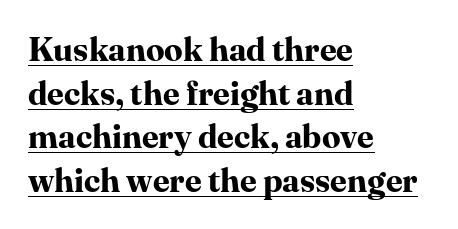
The image shows 33 px bold serif type, upright; set left-aligned, normal line spacing (1.32x), normal letter spacing, underlined; high stroke contrast and a medium x-height.
